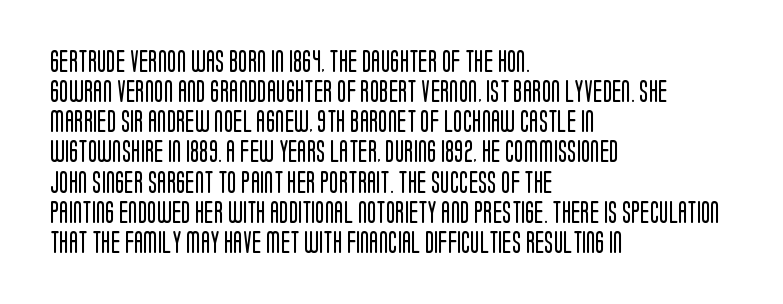
{"italic": "no", "bold": "no", "underline": "no", "align": "left", "line_spacing": "normal", "line_spacing_ratio": 1.37, "letter_spacing": "normal", "letter_spacing_em": 0.0, "glyph_px": 22}
